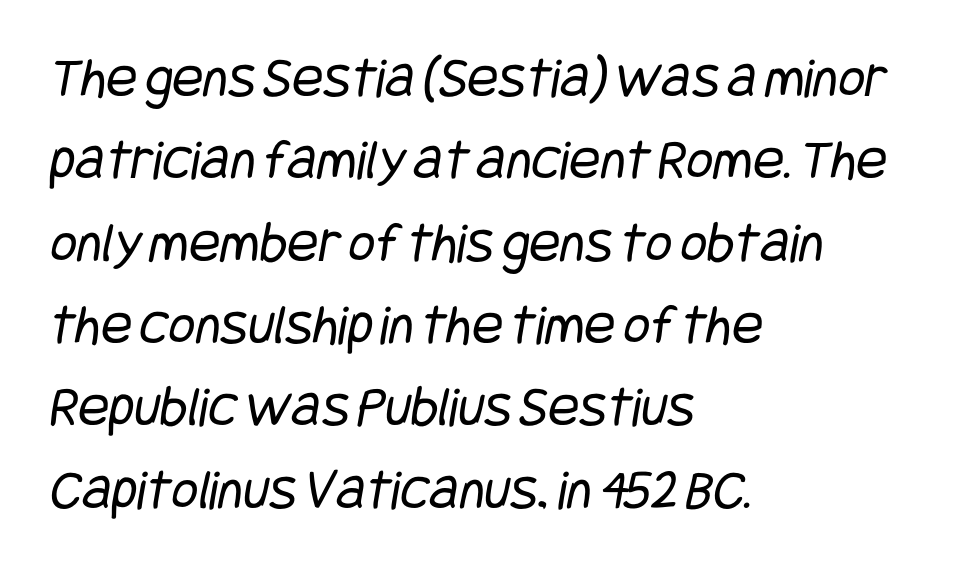
The image shows 58 px regular-weight, condensed sans-serif type; set left-aligned, normal line spacing (1.42x), normal letter spacing, not underlined; low stroke contrast and a large x-height.
